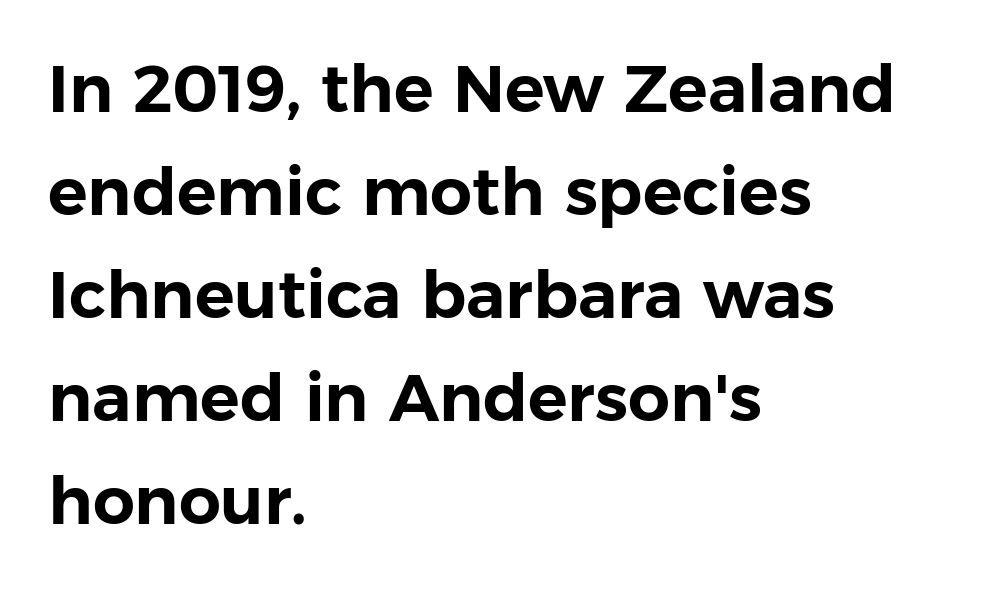
Posture: straight, roman, zero tilt. This rendering features lettering with no underline. A normal amount of white space separates one row of letters from the next. Grotesque or geometric, the face here clearly has no serifs.
